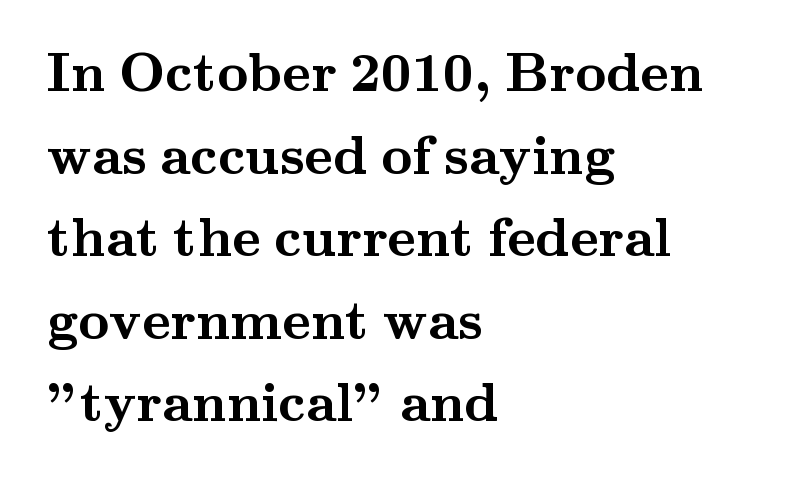
{"serif": "yes", "italic": "no", "bold": "yes", "weight": "semibold", "width": "wide", "stroke_contrast": "medium", "x_height": "small", "monospaced": "no", "underline": "no", "align": "left", "line_spacing": "normal", "line_spacing_ratio": 1.53, "letter_spacing": "normal", "letter_spacing_em": 0.0, "glyph_px": 54}
